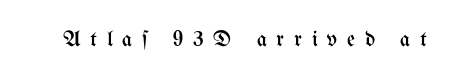
Q: Is the text bold? A: No.
Q: Is the text italic (slanted)? A: No, it is upright.
Q: Is the text underlined? A: No.
Q: Is the spacing between letters normal or unusually wide? A: Unusually wide.
